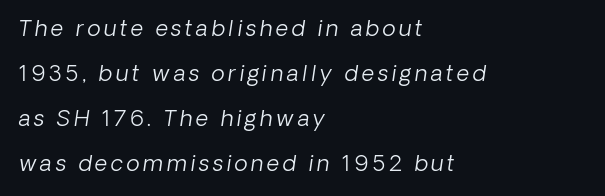
Q: Is the text bold? A: No.
Q: Is the text italic (slanted)? A: Yes, it leans right by about 8 degrees.
Q: Is the text underlined? A: No.
Q: How is the paragraph aligned? A: Left-aligned.
Q: Is the spacing between lines tight, normal or loose? A: Loose.
